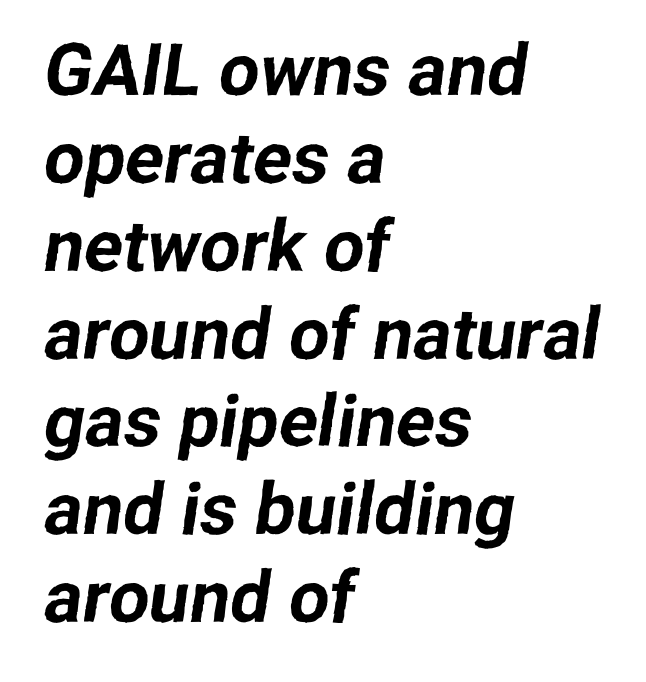
{"serif": "no", "width": "normal", "stroke_contrast": "low", "x_height": "medium", "monospaced": "no", "underline": "no", "align": "left", "line_spacing_ratio": 1.22, "letter_spacing": "normal", "letter_spacing_em": 0.0, "glyph_px": 72}
